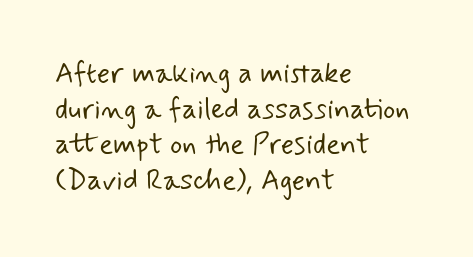
The image shows 29 px light sans-serif type; set left-aligned, line spacing 1.23x, normal letter spacing, not underlined; low stroke contrast and a small x-height.
